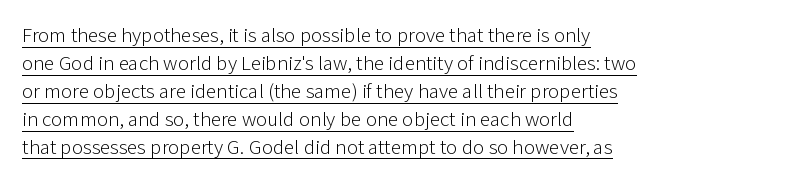
The image shows 21 px text type, upright; set left-aligned, normal line spacing (1.33x), normal letter spacing, underlined.
